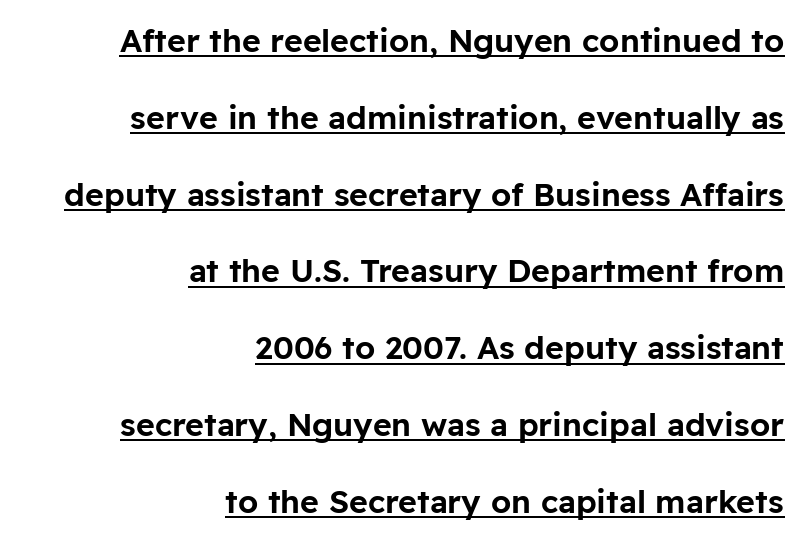
Q: Is the text italic (slanted)? A: No, it is upright.
Q: Is the typeface a serif or a sans-serif typeface? A: Sans-serif.
Q: Is the text underlined? A: Yes.
Q: How is the paragraph aligned? A: Right-aligned.
Q: Is the spacing between letters normal or unusually wide? A: Normal.
Q: Is the spacing between lines tight, normal or loose? A: Loose.
Q: Width (condensed, normal, or wide)? A: Normal.
Q: Stroke contrast? A: Low.
Q: x-height? A: Medium.
Q: Monospaced? A: No.
